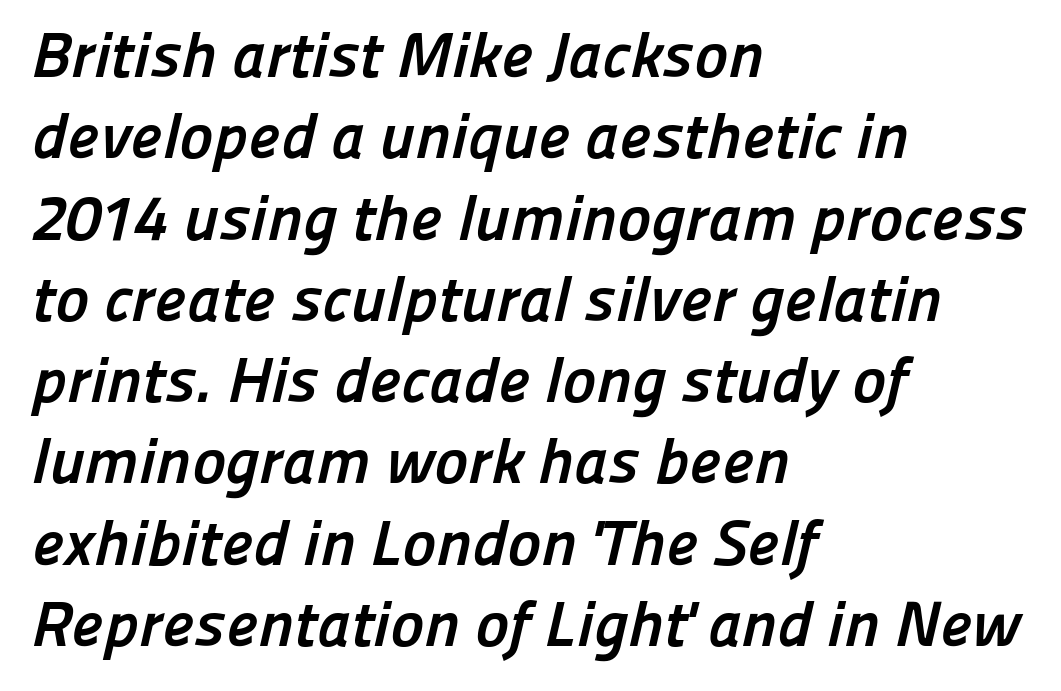
{"serif": "no", "bold": "yes", "weight": "semibold", "width": "normal", "stroke_contrast": "low", "x_height": "medium", "monospaced": "no", "underline": "no", "align": "left", "line_spacing": "normal", "line_spacing_ratio": 1.27, "letter_spacing": "normal", "letter_spacing_em": 0.0, "glyph_px": 64}
